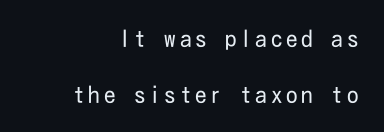
The typesetting does not lean heavy: it is not bold. Line spacing here is loose. The string is rendered with underlining switched off. Style check: upright.
